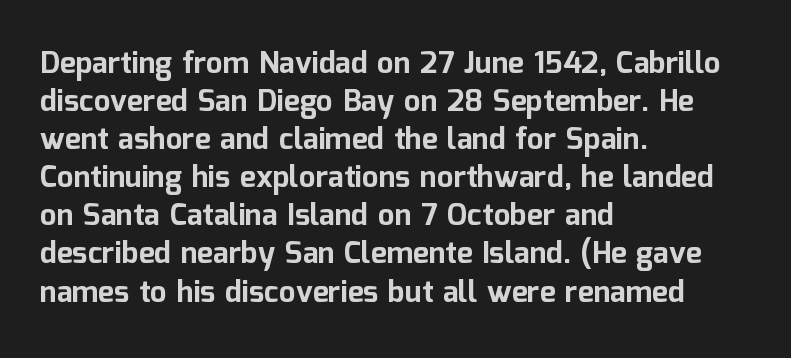
{"serif": "no", "italic": "no", "bold": "yes", "weight": "bold", "width": "normal", "stroke_contrast": "low", "x_height": "medium", "monospaced": "no", "underline": "no", "align": "left", "line_spacing": "normal", "line_spacing_ratio": 1.27, "letter_spacing": "normal", "letter_spacing_em": 0.0, "glyph_px": 30}
